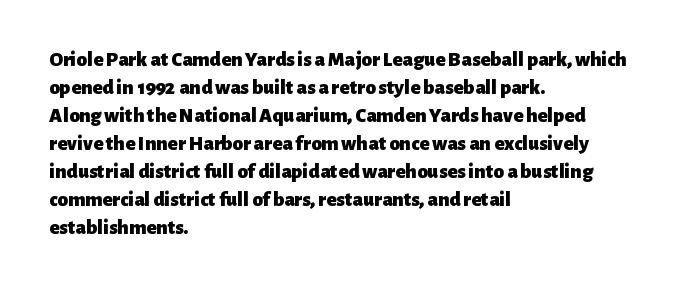
Q: Is the text bold? A: Yes.
Q: Is the text italic (slanted)? A: No, it is upright.
Q: Is the text underlined? A: No.
Q: How is the paragraph aligned? A: Left-aligned.
Q: Is the spacing between letters normal or unusually wide? A: Normal.
Q: Is the spacing between lines tight, normal or loose? A: Normal.
